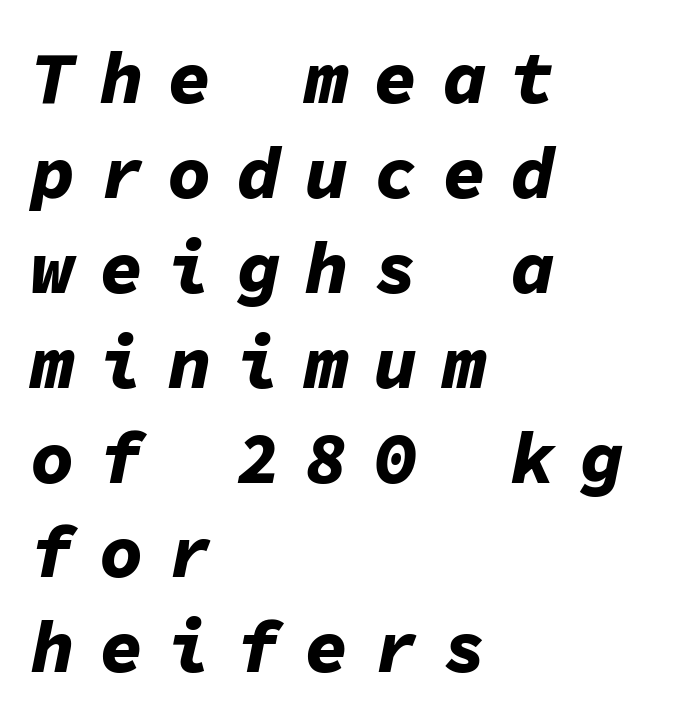
These lines were composed using italics. The gap between lines stays unmarked. Note the uniform advance width — an 'i' takes as much space as an 'm'. I'd describe the lettering as bold — thick and assertive.
